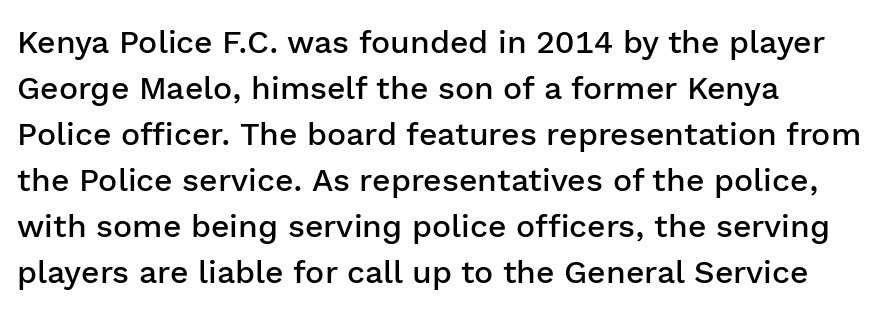
The image shows 32 px semibold sans-serif type, upright; set left-aligned, normal line spacing (1.44x), normal letter spacing, not underlined; low stroke contrast and a medium x-height.
